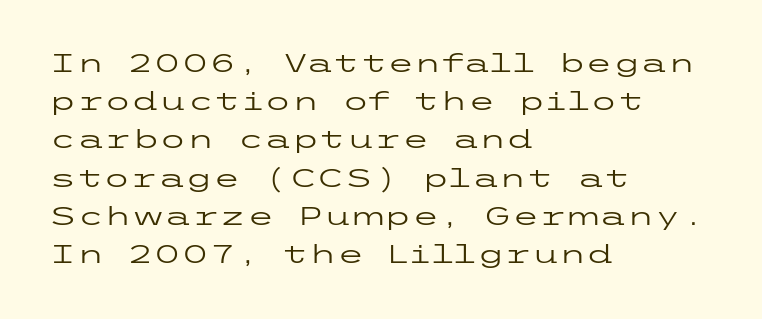
The image shows 25 px text type, upright; set left-aligned, normal line spacing (1.53x), normal letter spacing, not underlined.
